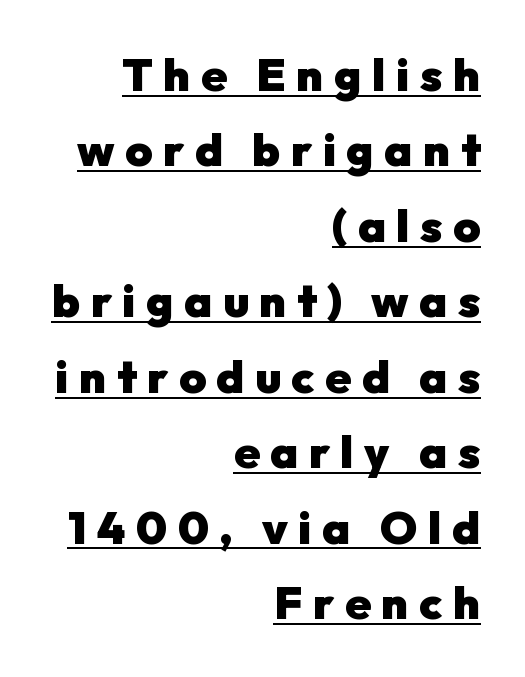
{"serif": "no", "italic": "no", "bold": "yes", "weight": "heavy", "width": "normal", "stroke_contrast": "low", "x_height": "medium", "monospaced": "no", "underline": "yes", "align": "right", "line_spacing": "normal", "line_spacing_ratio": 1.64, "letter_spacing": "wide", "letter_spacing_em": 0.23, "glyph_px": 46}
